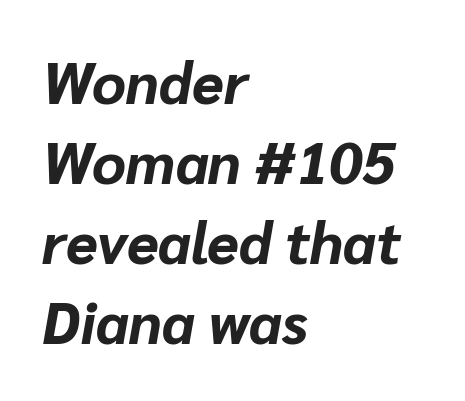
The image shows 58 px bold type, italic (leaning right); set left-aligned, normal line spacing (1.38x), normal letter spacing, not underlined; low stroke contrast and a medium x-height.
